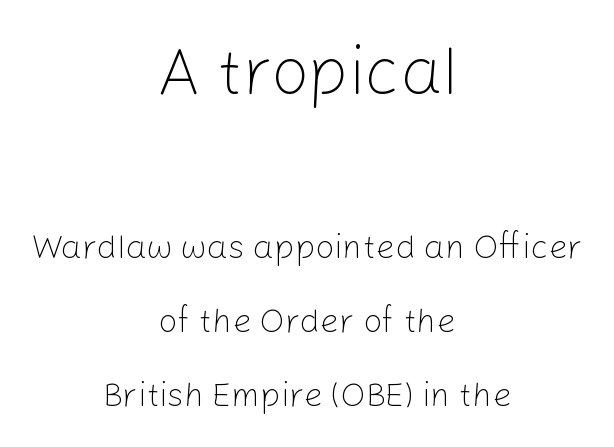
The image shows 67 px light sans-serif type, upright; set centered, loose line spacing (2.18x), normal letter spacing, not underlined; the first (top) block is 1.97x larger; low stroke contrast and a medium x-height.
